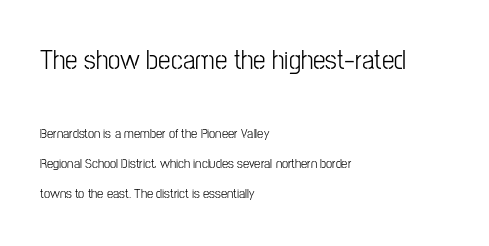
Q: Is the text bold? A: No.
Q: Is the text italic (slanted)? A: No, it is upright.
Q: Is the typeface a serif or a sans-serif typeface? A: Sans-serif.
Q: Is the text underlined? A: No.
Q: How is the paragraph aligned? A: Left-aligned.
Q: Is the spacing between letters normal or unusually wide? A: Normal.
Q: Is the spacing between lines tight, normal or loose? A: Loose.
Q: Which block of text is set in a larger size, the first (top) or the second (bottom)? A: The first (top) one.
Q: Width (condensed, normal, or wide)? A: Condensed.
Q: Stroke contrast? A: Low.
Q: x-height? A: Medium.
Q: Monospaced? A: No.
